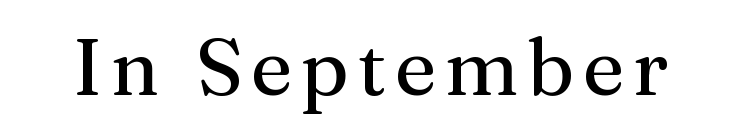
{"serif": "yes", "italic": "no", "bold": "no", "weight": "regular", "width": "normal", "stroke_contrast": "medium", "x_height": "medium", "monospaced": "no", "underline": "no", "glyph_px": 80}
